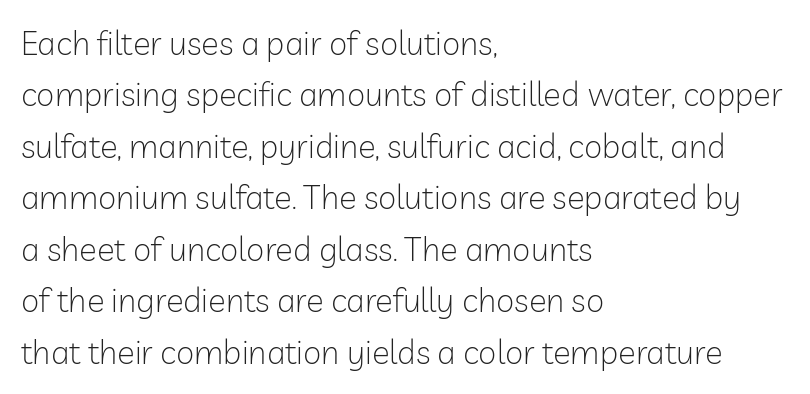
{"serif": "no", "italic": "no", "bold": "no", "weight": "light", "width": "normal", "stroke_contrast": "low", "x_height": "medium", "monospaced": "no", "underline": "no", "align": "left", "line_spacing": "normal", "line_spacing_ratio": 1.56, "letter_spacing": "normal", "letter_spacing_em": 0.0, "glyph_px": 33}
